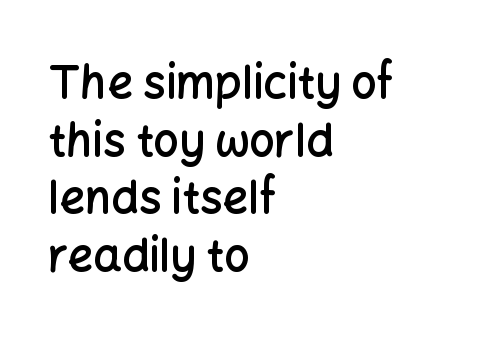
The image shows 45 px semibold sans-serif type, upright; set left-aligned, normal line spacing (1.28x), normal letter spacing, not underlined; low stroke contrast and a medium x-height.
